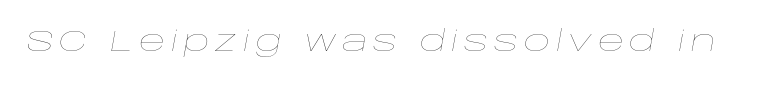
Q: Is the text bold? A: No.
Q: Is the text italic (slanted)? A: Yes, it leans right by about 10 degrees.
Q: Is the text underlined? A: No.
Q: Width (condensed, normal, or wide)? A: Wide.
Q: Stroke contrast? A: Low.
Q: x-height? A: Large.
Q: Monospaced? A: No.
